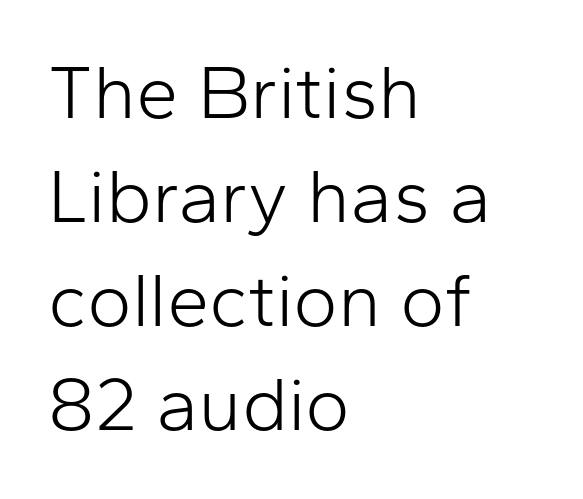
Only glyphs here, with clear space below each row. Think standard paragraph weight, or any step lighter than that. These lines are composed in type without serifs. Every row of glyphs begins at an identical x-position on the left.
